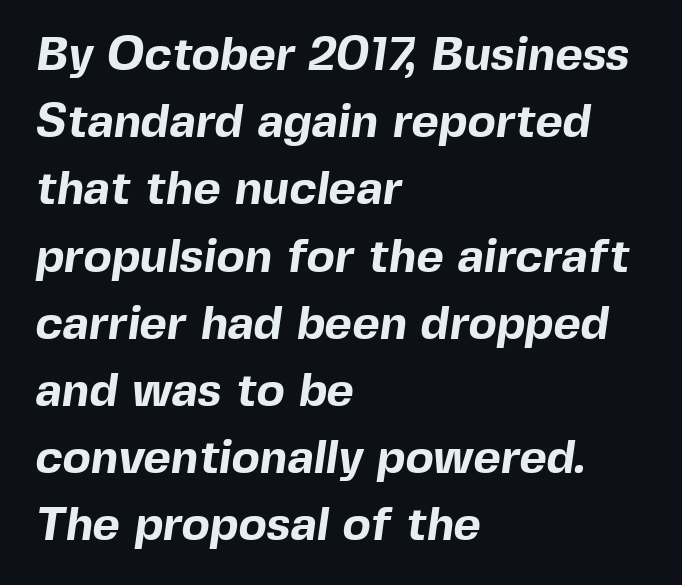
The image shows 47 px bold sans-serif type; set left-aligned, normal line spacing (1.43x), normal letter spacing, not underlined; a medium x-height.
